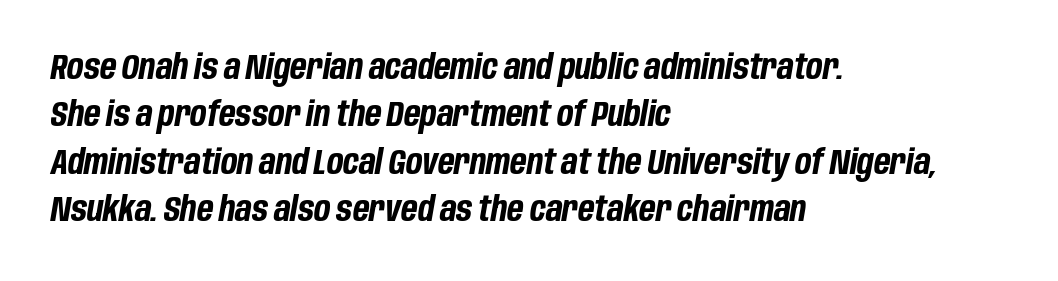
The image shows 34 px bold, condensed type, italic (leaning right); set left-aligned, normal line spacing (1.39x), normal letter spacing, not underlined; low stroke contrast and a large x-height.
